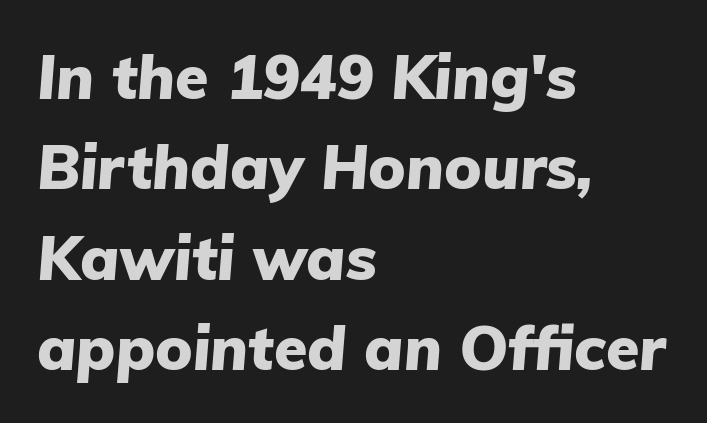
Q: Is the text bold? A: Yes.
Q: Is the text italic (slanted)? A: Yes, it leans right by about 5 degrees.
Q: Is the text underlined? A: No.
Q: How is the paragraph aligned? A: Left-aligned.
Q: Is the spacing between letters normal or unusually wide? A: Normal.
Q: Is the spacing between lines tight, normal or loose? A: Normal.
Q: Width (condensed, normal, or wide)? A: Normal.
Q: Stroke contrast? A: Low.
Q: x-height? A: Medium.
Q: Monospaced? A: No.
